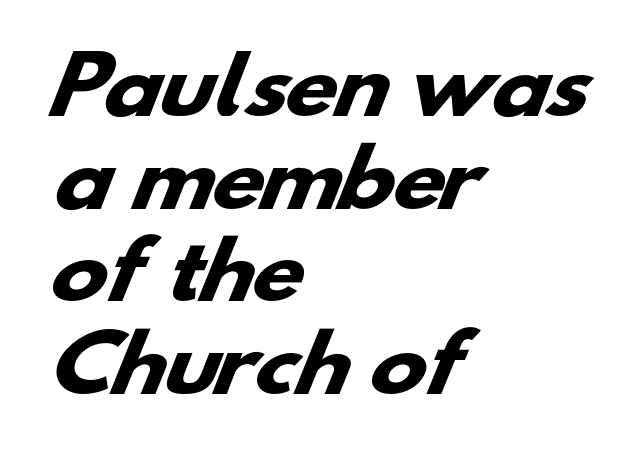
Tracking here is standard; glyphs follow each other at the usual distance. Bare-footed words on every line. Left-aligned paragraph, ragged on the right. I'd describe the lettering as bold — thick and assertive.
